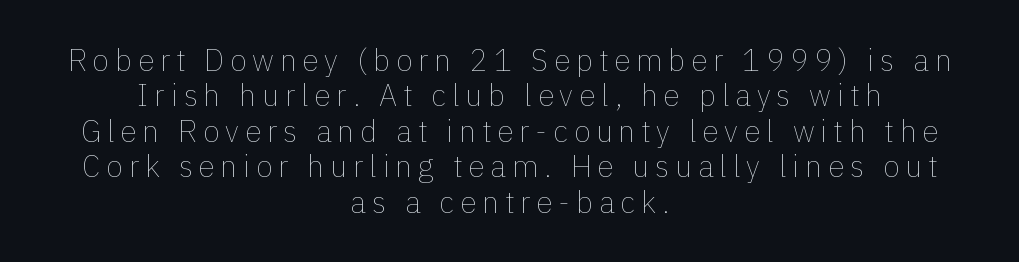
Designer's note — italics off, roman on. The lines are quadded center. The tracking reads as deliberately expanded to a designer's eye. Check under the words: just untouched page. The strokes carry an ordinary text weight at most. These lines are rendered in a variable-pitch font.
